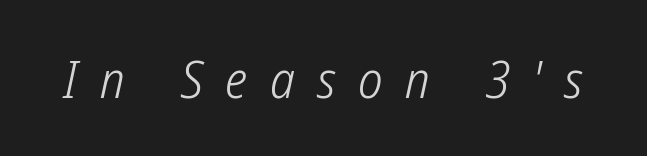
The image shows 52 px light, condensed sans-serif type; set unusually wide letter spacing (+0.43 em), not underlined; low stroke contrast and a medium x-height.
